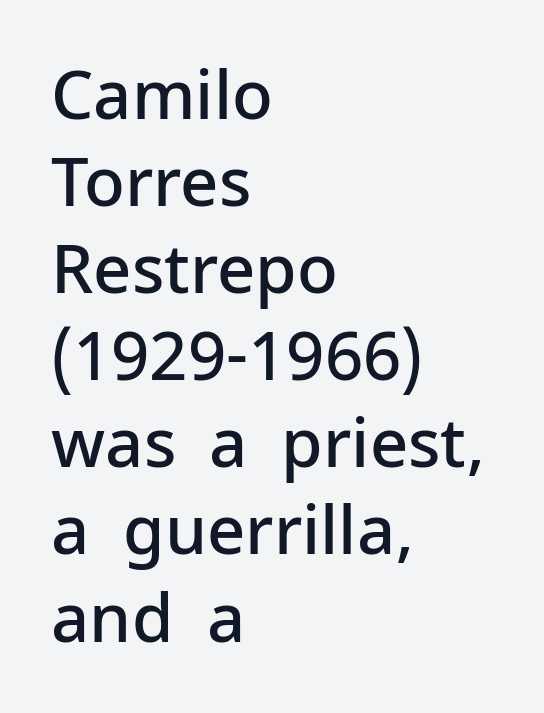
{"serif": "no", "italic": "no", "bold": "semi", "weight": "semibold", "width": "normal", "stroke_contrast": "low", "x_height": "medium", "monospaced": "no", "underline": "no", "align": "left", "line_spacing": "normal", "line_spacing_ratio": 1.3, "letter_spacing": "normal", "letter_spacing_em": 0.0, "glyph_px": 67}
